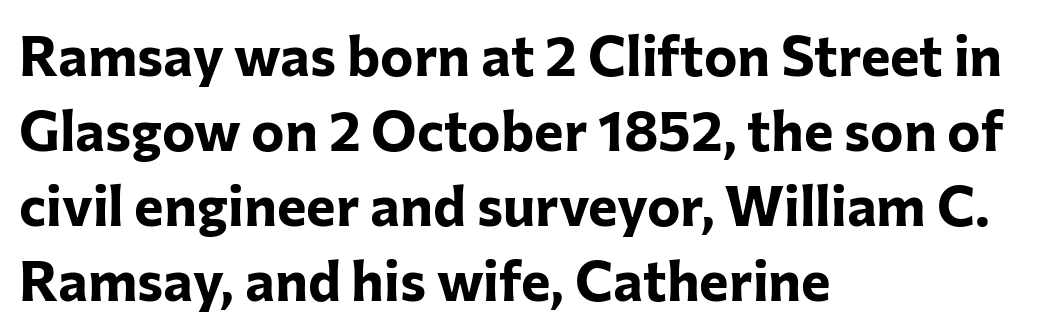
Q: Is the text bold? A: Yes.
Q: Is the text italic (slanted)? A: No, it is upright.
Q: Is the typeface a serif or a sans-serif typeface? A: Sans-serif.
Q: Is the text underlined? A: No.
Q: How is the paragraph aligned? A: Left-aligned.
Q: Is the spacing between letters normal or unusually wide? A: Normal.
Q: Is the spacing between lines tight, normal or loose? A: Normal.
Q: Width (condensed, normal, or wide)? A: Normal.
Q: Stroke contrast? A: Low.
Q: x-height? A: Medium.
Q: Monospaced? A: No.
